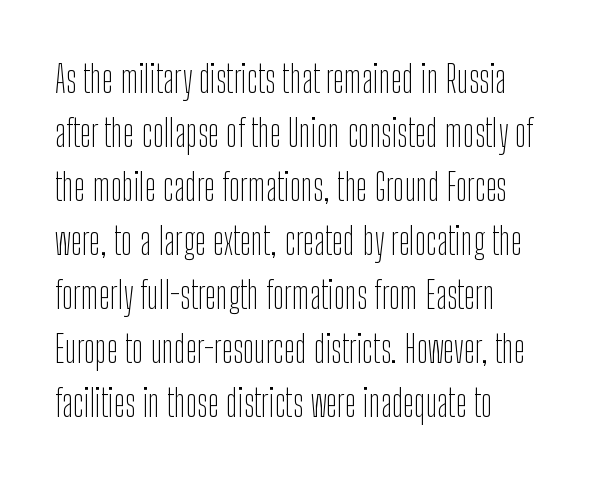
Q: Is the text bold? A: No.
Q: Is the text italic (slanted)? A: No, it is upright.
Q: Is the typeface a serif or a sans-serif typeface? A: Sans-serif.
Q: Is the text underlined? A: No.
Q: How is the paragraph aligned? A: Left-aligned.
Q: Is the spacing between letters normal or unusually wide? A: Normal.
Q: Is the spacing between lines tight, normal or loose? A: Normal.
Q: Width (condensed, normal, or wide)? A: Condensed.
Q: Stroke contrast? A: Low.
Q: x-height? A: Medium.
Q: Monospaced? A: No.
